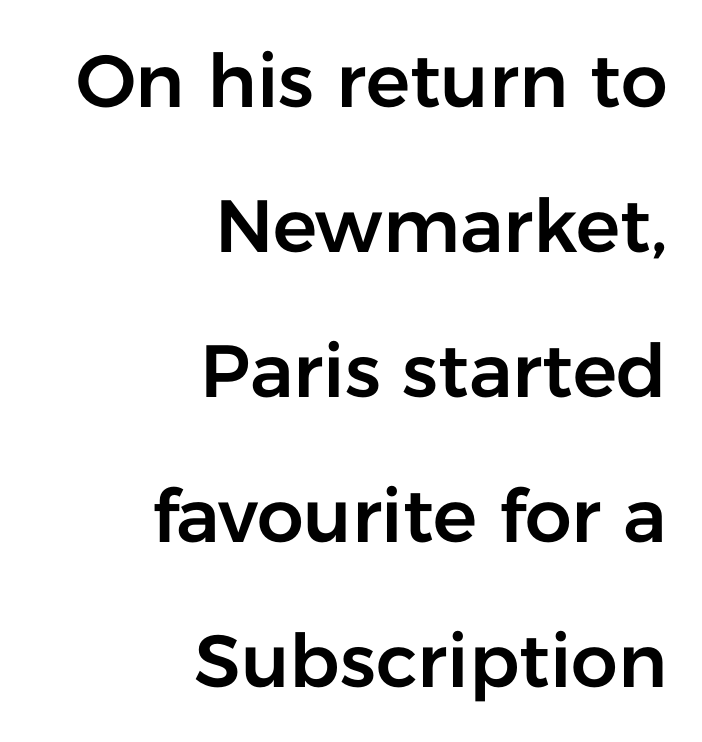
Students, observe: this is what heavily led, spacious text looks like. Each letter keeps its own natural width here, so spacing adapts to shape. Alignment: flush right. The designer went with a sans here, leaving each stem footless.
